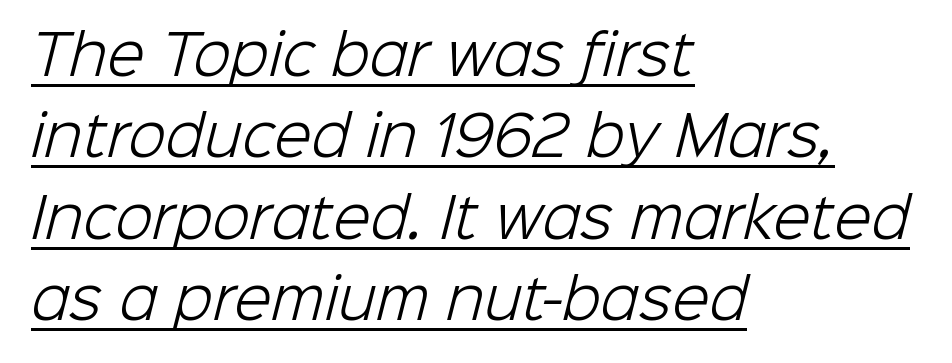
The image shows 55 px light sans-serif type; set left-aligned, normal line spacing (1.48x), normal letter spacing, underlined; low stroke contrast and a medium x-height.
